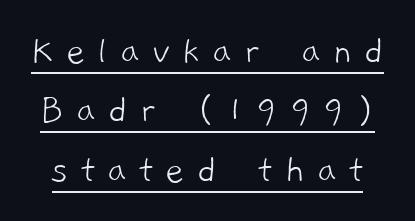
Q: Is the text bold? A: No.
Q: Is the typeface a serif or a sans-serif typeface? A: Sans-serif.
Q: Is the text underlined? A: Yes.
Q: Is the spacing between letters normal or unusually wide? A: Unusually wide.
Q: Is the spacing between lines tight, normal or loose? A: Normal.
Q: Width (condensed, normal, or wide)? A: Normal.
Q: Stroke contrast? A: Low.
Q: x-height? A: Medium.
Q: Monospaced? A: No.
